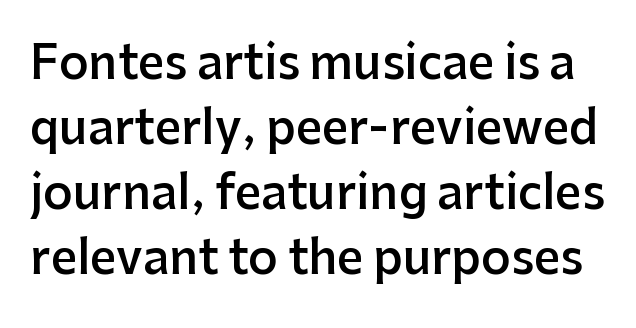
{"serif": "no", "italic": "no", "bold": "semi", "weight": "semibold", "width": "normal", "stroke_contrast": "low", "x_height": "medium", "monospaced": "no", "underline": "no", "line_spacing": "normal", "line_spacing_ratio": 1.41, "letter_spacing": "normal", "letter_spacing_em": 0.0, "glyph_px": 46}
